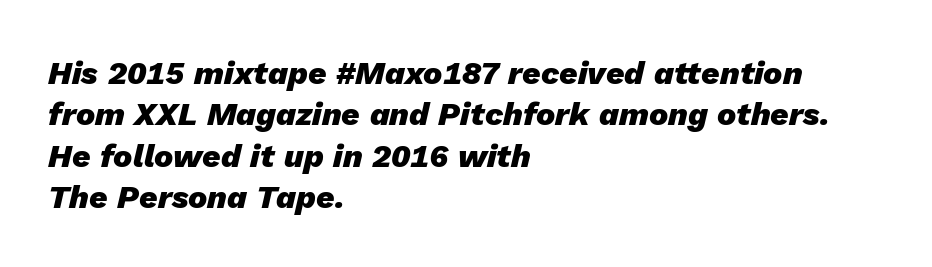
The image shows 32 px heavy type, italic (leaning right); set left-aligned, normal line spacing (1.29x), normal letter spacing, not underlined; low stroke contrast and a medium x-height.
